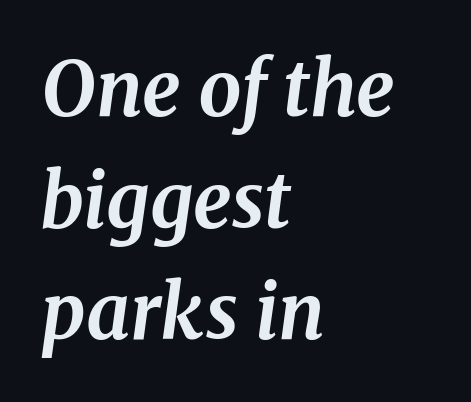
{"serif": "yes", "italic": "yes", "lean": "right", "slant_degrees": 8, "bold": "yes", "weight": "bold", "width": "normal", "stroke_contrast": "medium", "x_height": "medium", "monospaced": "no", "underline": "no", "align": "left", "line_spacing": "normal", "line_spacing_ratio": 1.47, "letter_spacing": "normal", "letter_spacing_em": 0.0, "glyph_px": 76}
